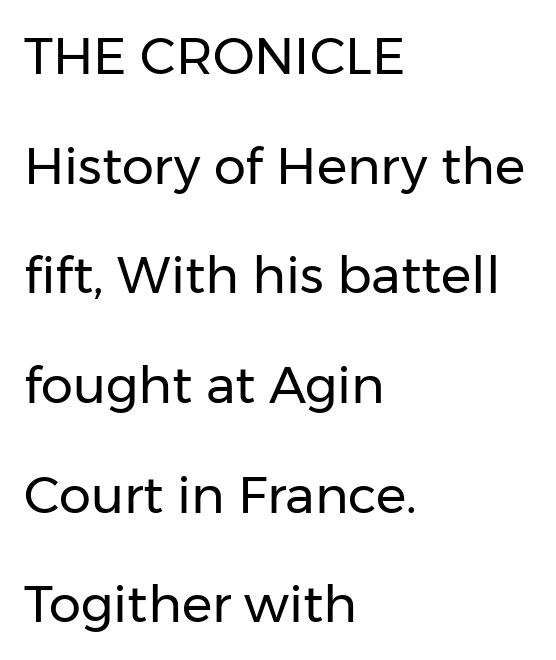
A roman cut, with each character standing at attention. This is sans-serif lettering, the kind often seen on screens and signage. Visually the block forms a straight wall on the left and a jagged coastline on the right. The passage shown has conventional tracking throughout. Unmarked baselines from the first word to the last. Vertically, the passage feels expansive, rows floating well apart.
